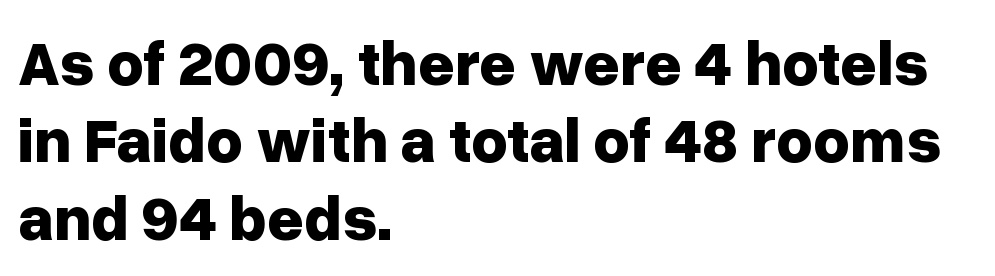
The image shows 63 px bold sans-serif type, upright; set left-aligned, line spacing 1.23x, normal letter spacing, not underlined; low stroke contrast and a medium x-height.
